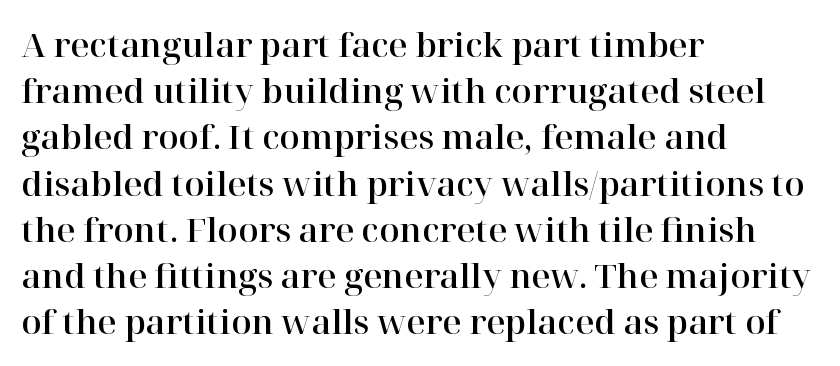
Q: Is the text italic (slanted)? A: No, it is upright.
Q: Is the typeface a serif or a sans-serif typeface? A: Serif.
Q: Is the text underlined? A: No.
Q: How is the paragraph aligned? A: Left-aligned.
Q: Is the spacing between letters normal or unusually wide? A: Normal.
Q: Is the spacing between lines tight, normal or loose? A: Normal.
Q: Width (condensed, normal, or wide)? A: Normal.
Q: Stroke contrast? A: High.
Q: x-height? A: Medium.
Q: Monospaced? A: No.
